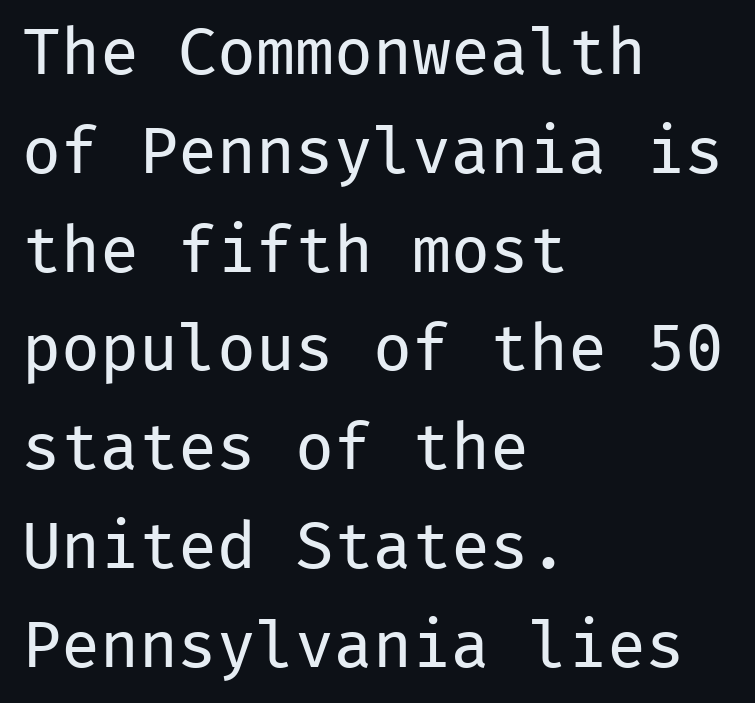
Q: Is the text bold? A: No.
Q: Is the text italic (slanted)? A: No, it is upright.
Q: Is the typeface a serif or a sans-serif typeface? A: Sans-serif.
Q: Is the text underlined? A: No.
Q: How is the paragraph aligned? A: Left-aligned.
Q: Is the spacing between letters normal or unusually wide? A: Normal.
Q: Is the spacing between lines tight, normal or loose? A: Normal.
Q: Width (condensed, normal, or wide)? A: Normal.
Q: Stroke contrast? A: Low.
Q: x-height? A: Medium.
Q: Monospaced? A: Yes.
